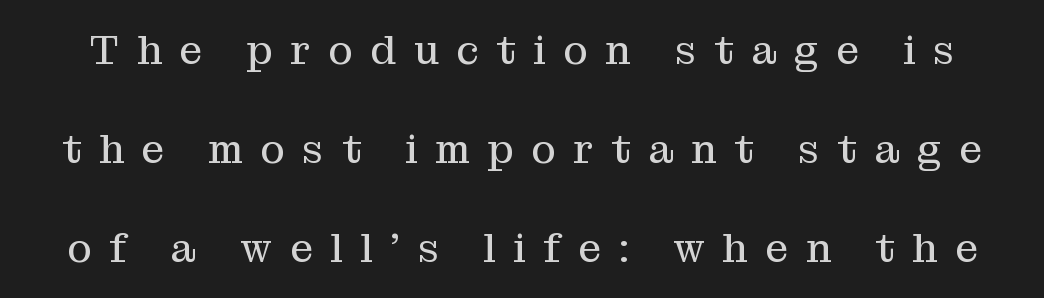
{"serif": "yes", "italic": "no", "bold": "no", "weight": "regular", "width": "normal", "stroke_contrast": "medium", "x_height": "medium", "monospaced": "no", "underline": "no", "line_spacing": "loose", "line_spacing_ratio": 2.41, "letter_spacing": "wide", "letter_spacing_em": 0.43, "glyph_px": 41}
